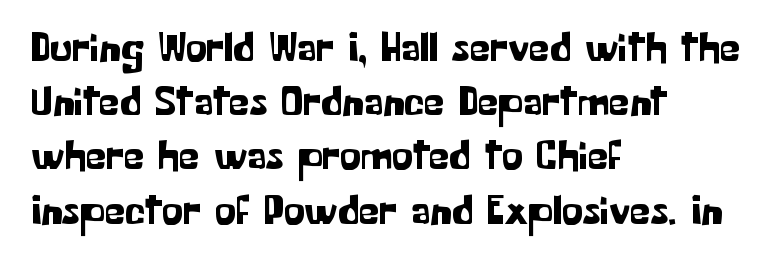
The image shows 42 px sans-serif type, upright; set left-aligned, normal line spacing (1.29x), normal letter spacing, not underlined; low stroke contrast and a medium x-height.
